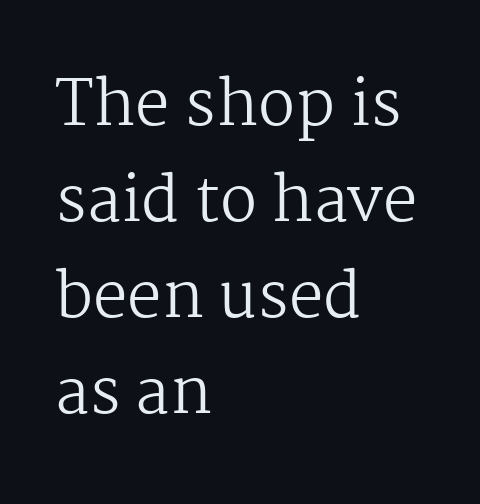
The image shows 62 px regular-weight serif type, upright; set left-aligned, normal line spacing (1.55x), normal letter spacing, not underlined; medium stroke contrast and a medium x-height.
